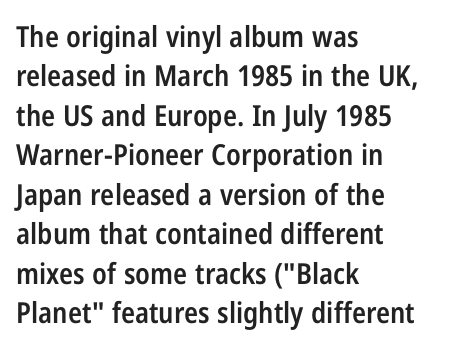
The image shows 29 px semibold, condensed sans-serif type, upright; set left-aligned, normal line spacing (1.36x), normal letter spacing, not underlined; low stroke contrast and a medium x-height.
